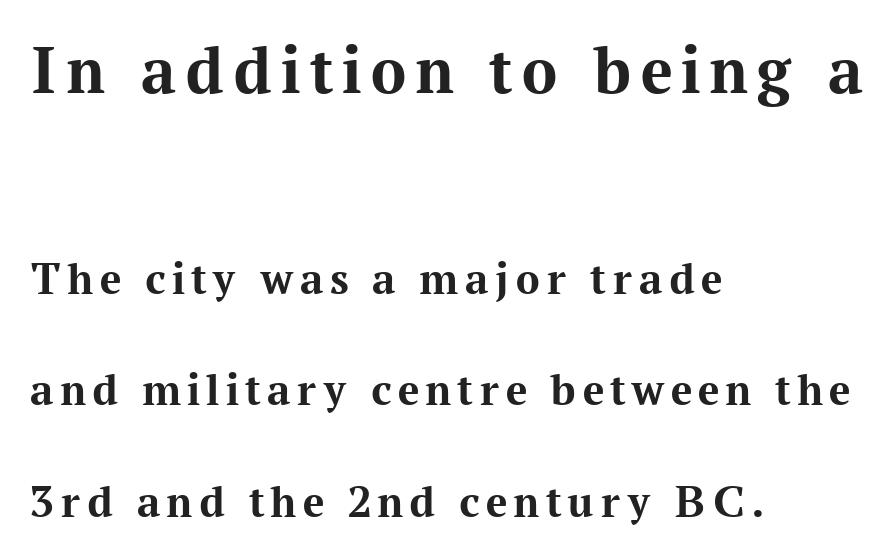
Q: Is the text bold? A: Yes.
Q: Is the text italic (slanted)? A: No, it is upright.
Q: Is the typeface a serif or a sans-serif typeface? A: Serif.
Q: Is the text underlined? A: No.
Q: How is the paragraph aligned? A: Left-aligned.
Q: Is the spacing between lines tight, normal or loose? A: Loose.
Q: Which block of text is set in a larger size, the first (top) or the second (bottom)? A: The first (top) one.
Q: Width (condensed, normal, or wide)? A: Normal.
Q: Stroke contrast? A: Medium.
Q: x-height? A: Medium.
Q: Monospaced? A: No.
